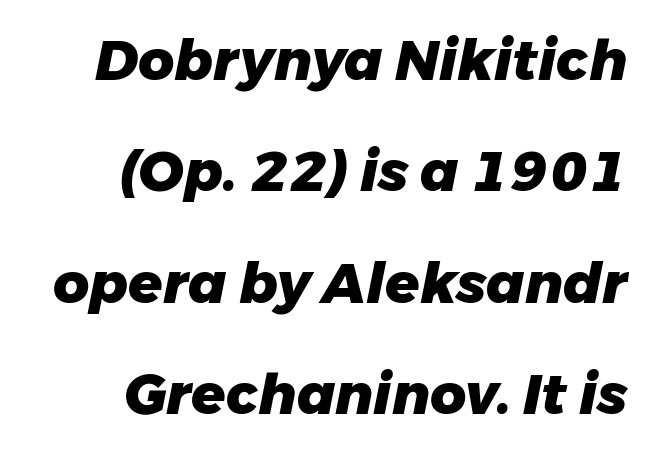
The sample has been set heavy, in full bold. This rendering features lettering with no underline. A typesetter would call this proportional, since set widths differ per character. Students, note that the glyphs here touch the page at normal intervals.
